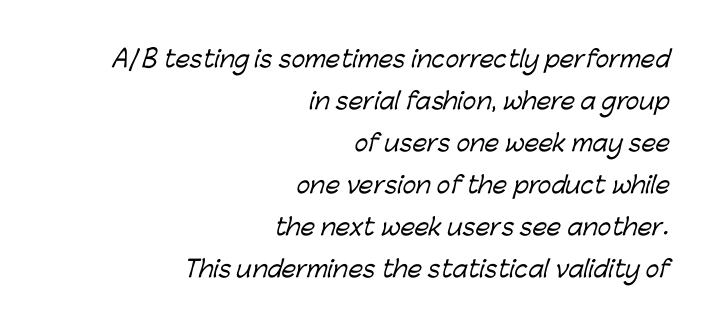
{"underline": "no", "align": "right", "line_spacing_ratio": 1.83, "letter_spacing": "normal", "letter_spacing_em": 0.0, "glyph_px": 23}
